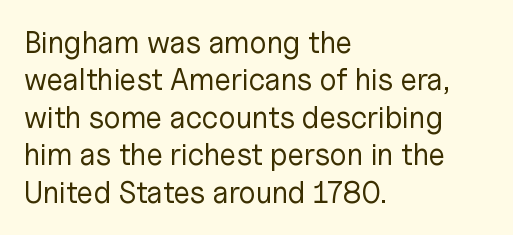
Q: Is the text bold? A: No.
Q: Is the text italic (slanted)? A: No, it is upright.
Q: Is the typeface a serif or a sans-serif typeface? A: Sans-serif.
Q: Is the text underlined? A: No.
Q: How is the paragraph aligned? A: Left-aligned.
Q: Is the spacing between letters normal or unusually wide? A: Normal.
Q: Is the spacing between lines tight, normal or loose? A: Normal.
Q: Width (condensed, normal, or wide)? A: Normal.
Q: Stroke contrast? A: Low.
Q: x-height? A: Medium.
Q: Monospaced? A: No.
